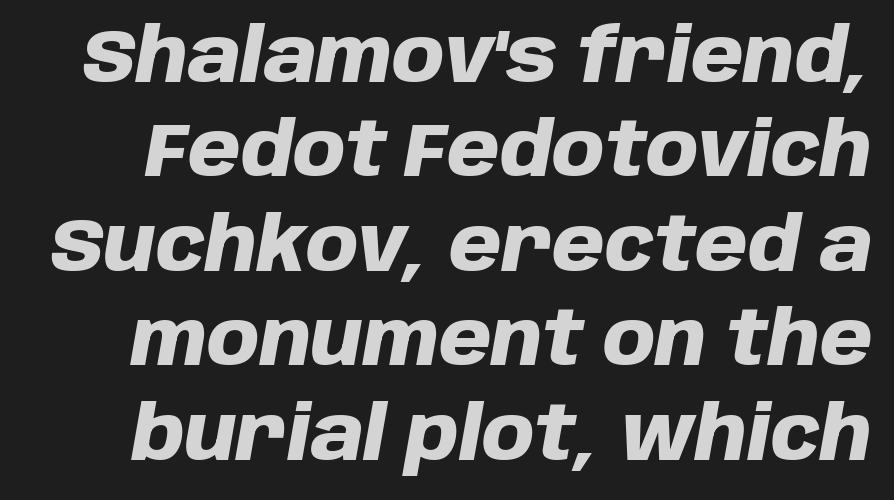
Q: Is the text bold? A: Yes.
Q: Is the text italic (slanted)? A: Yes, it leans right by about 10 degrees.
Q: Is the text underlined? A: No.
Q: Is the spacing between letters normal or unusually wide? A: Normal.
Q: Is the spacing between lines tight, normal or loose? A: Normal.
Q: Width (condensed, normal, or wide)? A: Normal.
Q: Stroke contrast? A: Low.
Q: x-height? A: Large.
Q: Monospaced? A: No.
